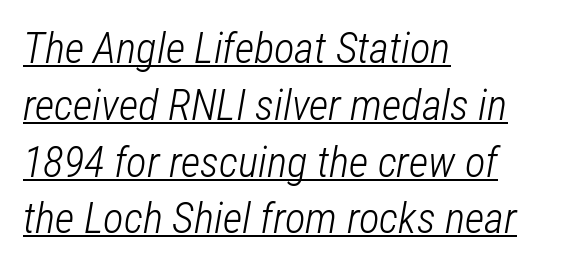
Q: Is the text bold? A: No.
Q: Is the text italic (slanted)? A: Yes, it leans right by about 12 degrees.
Q: Is the text underlined? A: Yes.
Q: How is the paragraph aligned? A: Left-aligned.
Q: Is the spacing between letters normal or unusually wide? A: Normal.
Q: Is the spacing between lines tight, normal or loose? A: Normal.
Q: Width (condensed, normal, or wide)? A: Condensed.
Q: Stroke contrast? A: Low.
Q: x-height? A: Medium.
Q: Monospaced? A: No.
